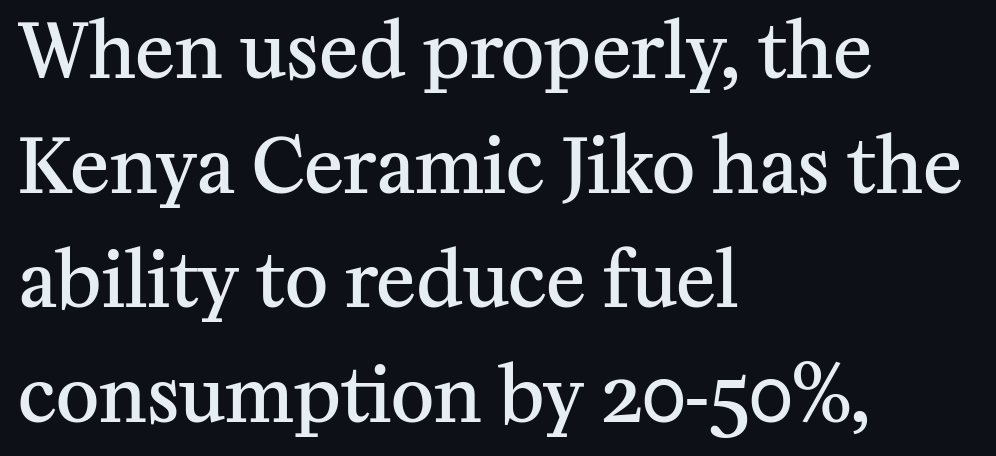
Q: Is the text bold? A: Semi-bold.
Q: Is the text italic (slanted)? A: No, it is upright.
Q: Is the typeface a serif or a sans-serif typeface? A: Serif.
Q: Is the text underlined? A: No.
Q: How is the paragraph aligned? A: Left-aligned.
Q: Is the spacing between letters normal or unusually wide? A: Normal.
Q: Is the spacing between lines tight, normal or loose? A: Normal.
Q: Width (condensed, normal, or wide)? A: Normal.
Q: Stroke contrast? A: Medium.
Q: x-height? A: Medium.
Q: Monospaced? A: No.
